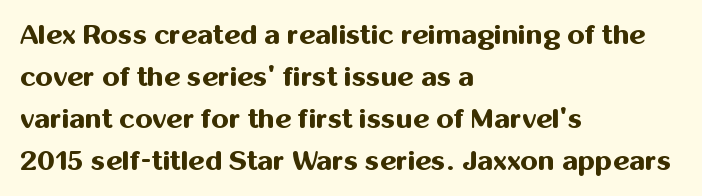
Q: Is the text bold? A: Yes.
Q: Is the text italic (slanted)? A: No, it is upright.
Q: Is the typeface a serif or a sans-serif typeface? A: Sans-serif.
Q: Is the text underlined? A: No.
Q: How is the paragraph aligned? A: Left-aligned.
Q: Is the spacing between letters normal or unusually wide? A: Normal.
Q: Is the spacing between lines tight, normal or loose? A: Normal.
Q: Width (condensed, normal, or wide)? A: Normal.
Q: Stroke contrast? A: Medium.
Q: x-height? A: Medium.
Q: Monospaced? A: No.
